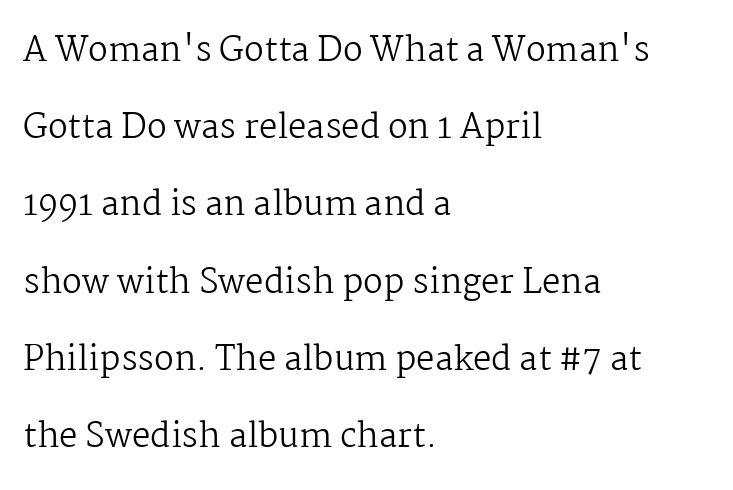
The letters carry serifs — small finishing strokes at the ends of their stems. Line spacing here is loose. Is this a fixed-width face? No — the glyphs have proportional, varying widths. Vertical strokes here are truly vertical.
